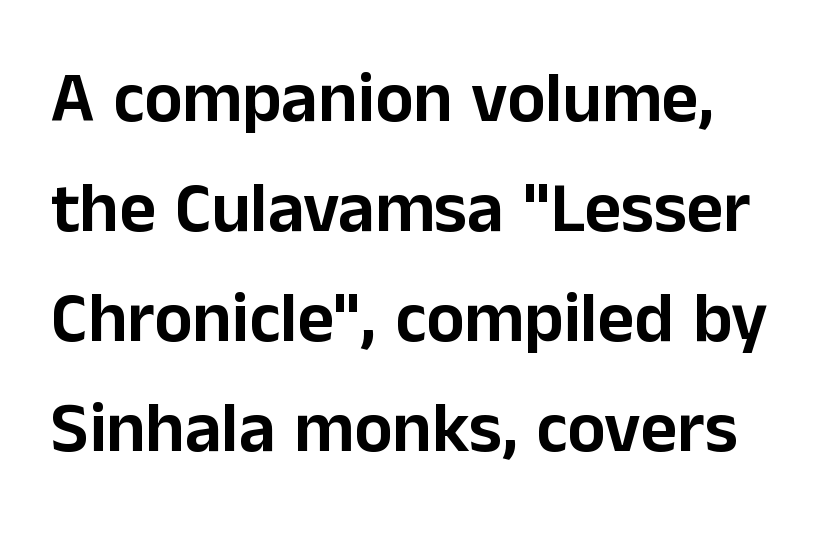
The image shows 71 px sans-serif type, upright; set normal line spacing (1.55x), normal letter spacing, not underlined; low stroke contrast and a medium x-height.
